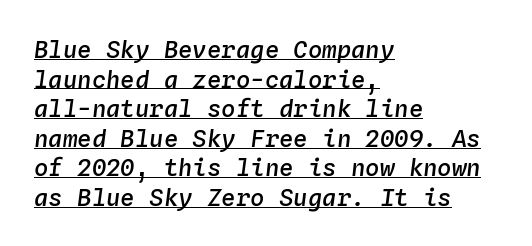
In CSS terms this would be text-align: left. Italic? Definitely — the glyphs are oblique. Honestly, the letter spacing is just normal — you wouldn't notice it. The sample has been set in demibold, a notch under bold.
